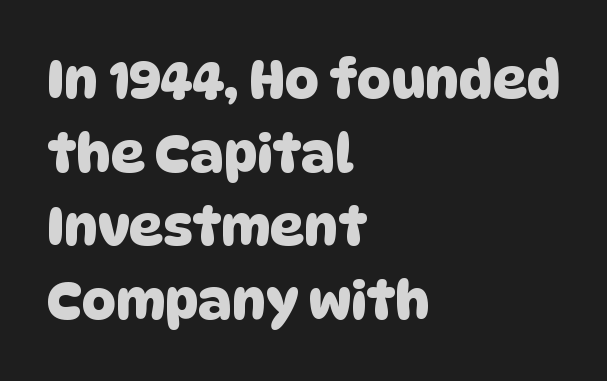
{"serif": "no", "width": "normal", "stroke_contrast": "low", "x_height": "large", "monospaced": "no", "underline": "no", "align": "left", "line_spacing": "normal", "line_spacing_ratio": 1.39, "letter_spacing": "normal", "letter_spacing_em": 0.0, "glyph_px": 53}
